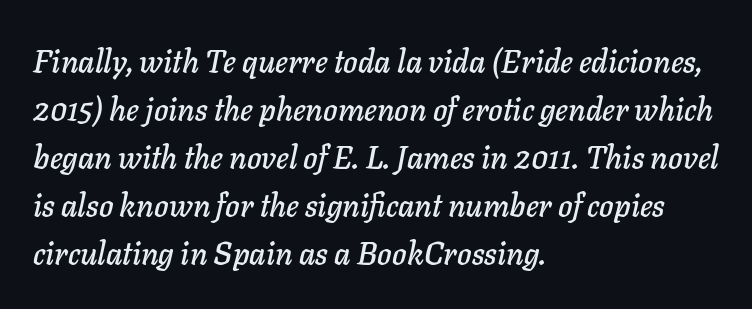
What's the leading like? Ordinary, nothing unusual. The line texture is even and compact thanks to regular tracking. Typeset ragged right — the left edge is the straight one. Just letters on the line, the space beneath them empty. The rendering uses natural spacing where letterforms have individual widths. Observe the lean: these are italic letterforms.
